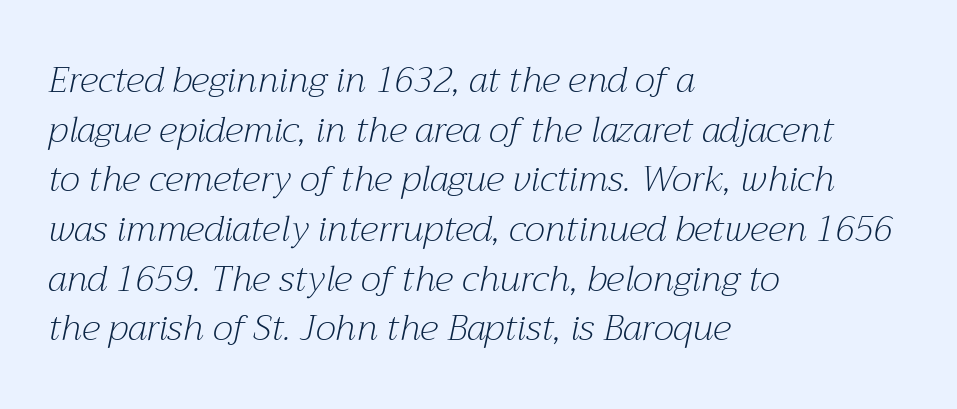
The image shows 36 px light serif type, italic (leaning right); set left-aligned, normal line spacing (1.38x), normal letter spacing, not underlined; medium stroke contrast and a medium x-height.
